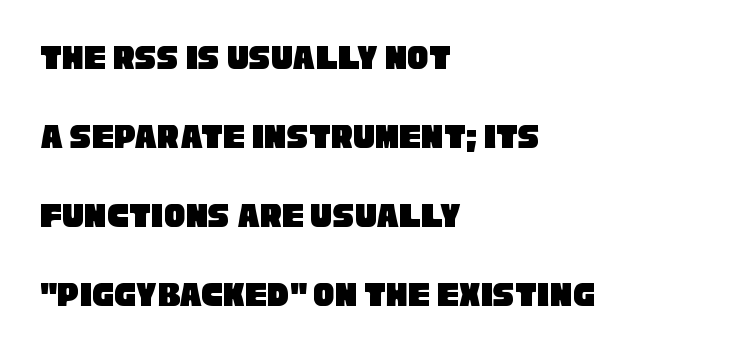
These lines are composed in type without serifs. The lines are quadded left. Reading down the column, the eye jumps a long way to each next line. The face used here is proportionally spaced, like ordinary book or web type. The string is rendered with underlining switched off. Tracking value appears to be zero — textbook default spacing.
